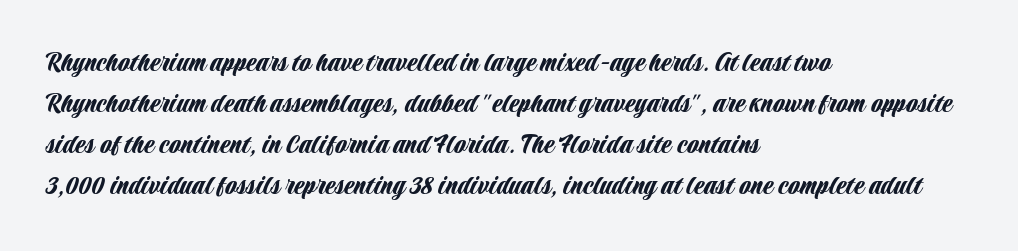
The image shows 30 px condensed sans-serif type; set left-aligned, normal line spacing (1.37x), normal letter spacing, not underlined; low stroke contrast and a large x-height.
